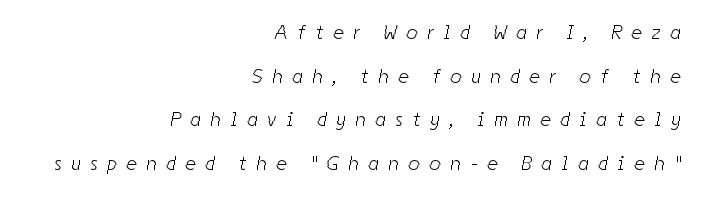
Loose tracking; the words dissolve into strings of separated letters. This rendering features lettering with no underline. If you measured baseline to baseline, you'd find a long distance. Caption: face not bold, strokes unweighted.
